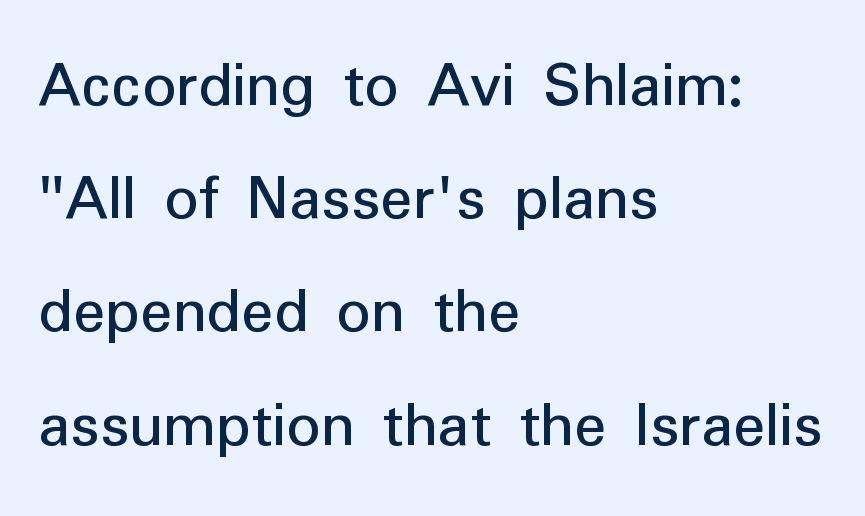
The image shows 67 px sans-serif type, upright; set left-aligned, normal line spacing (1.69x), normal letter spacing, not underlined; low stroke contrast and a medium x-height.
